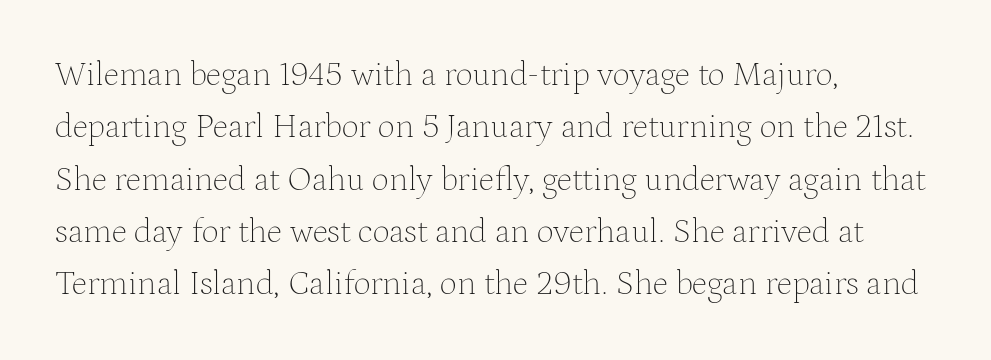
Q: Is the text bold? A: No.
Q: Is the text italic (slanted)? A: No, it is upright.
Q: Is the typeface a serif or a sans-serif typeface? A: Serif.
Q: Is the text underlined? A: No.
Q: How is the paragraph aligned? A: Left-aligned.
Q: Is the spacing between letters normal or unusually wide? A: Normal.
Q: Is the spacing between lines tight, normal or loose? A: Normal.
Q: Width (condensed, normal, or wide)? A: Normal.
Q: Stroke contrast? A: Medium.
Q: x-height? A: Medium.
Q: Monospaced? A: No.
